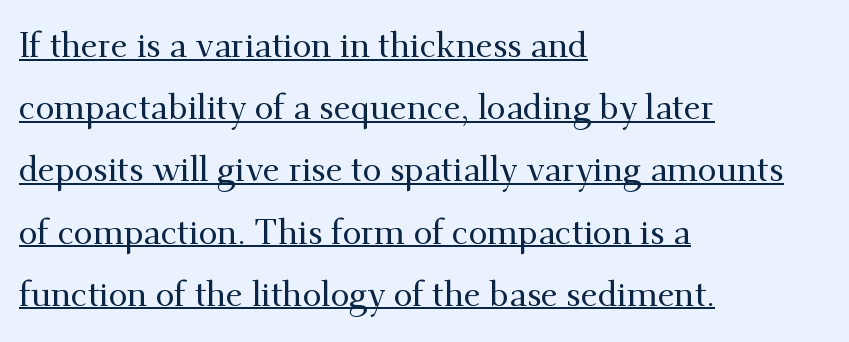
The horizontal fit of the characters is conventional and even. This sample is left-justified, so line endings fall wherever the words run out. This is the regular roman posture of the typeface. Note the varied advance widths — an 'i' is clearly narrower than an 'm'. Note: serifs present on the glyphs. Has an underline been added? It has.
